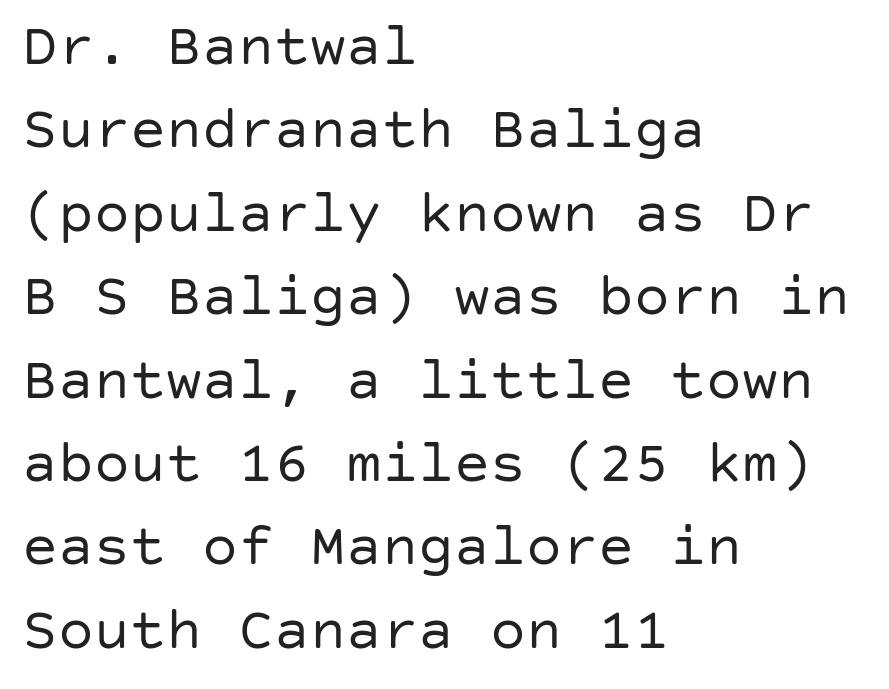
Q: Is the text bold? A: No.
Q: Is the text italic (slanted)? A: No, it is upright.
Q: Is the typeface a serif or a sans-serif typeface? A: Sans-serif.
Q: Is the text underlined? A: No.
Q: How is the paragraph aligned? A: Left-aligned.
Q: Is the spacing between letters normal or unusually wide? A: Normal.
Q: Is the spacing between lines tight, normal or loose? A: Normal.
Q: Width (condensed, normal, or wide)? A: Normal.
Q: Stroke contrast? A: Low.
Q: x-height? A: Large.
